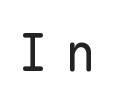
The image shows 51 px regular-weight sans-serif type, upright, monospaced; set unusually wide letter spacing (+0.33 em), not underlined; low stroke contrast and a medium x-height.
